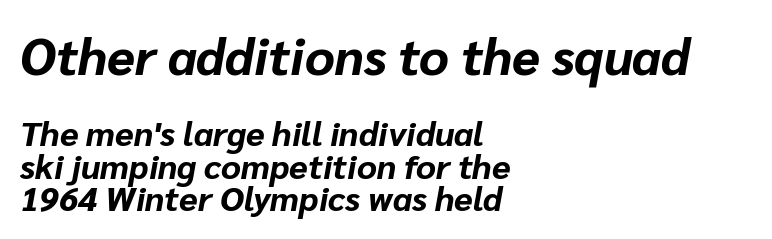
The rendering shrinks the type as you move from the upper chunk to the lower. Strong, thick strokes mark this as bold type. The rendering uses a small line-height, squeezing the rows. When letters slant like this, we call the style italic.
